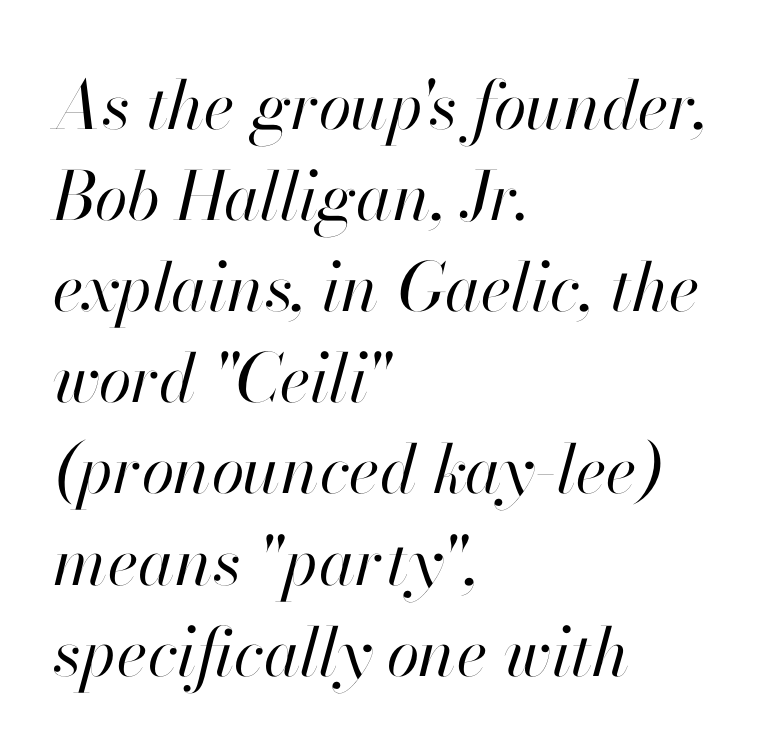
Q: Is the text bold? A: No.
Q: Is the text italic (slanted)? A: Yes, it leans right by about 13 degrees.
Q: Is the text underlined? A: No.
Q: How is the paragraph aligned? A: Left-aligned.
Q: Is the spacing between letters normal or unusually wide? A: Normal.
Q: Is the spacing between lines tight, normal or loose? A: Normal.
Q: Width (condensed, normal, or wide)? A: Normal.
Q: Stroke contrast? A: High.
Q: x-height? A: Small.
Q: Monospaced? A: No.
